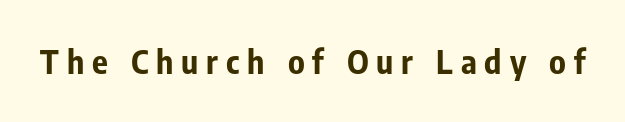
Notice how the stems are strictly vertical — no italics here. You could not count columns in this text — the font is proportionally spaced. In terms of letterform style, serifs are entirely absent. The tracking jumps out immediately: characters are airy and widely separated. The letters are bold, with thick, heavy strokes.
